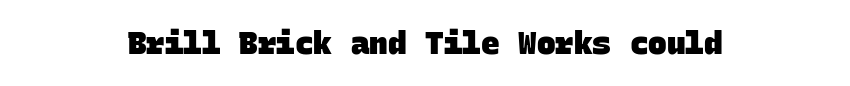
Q: Is the text bold? A: Yes.
Q: Is the typeface a serif or a sans-serif typeface? A: Sans-serif.
Q: Is the text underlined? A: No.
Q: How is the paragraph aligned? A: Centered.
Q: Is the spacing between letters normal or unusually wide? A: Normal.
Q: Width (condensed, normal, or wide)? A: Normal.
Q: Stroke contrast? A: Low.
Q: x-height? A: Large.
Q: Monospaced? A: Yes.
